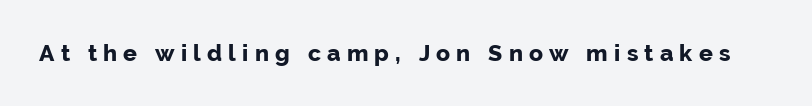
Q: Is the text bold? A: Yes.
Q: Is the text italic (slanted)? A: No, it is upright.
Q: Is the text underlined? A: No.
Q: Is the spacing between letters normal or unusually wide? A: Unusually wide.
